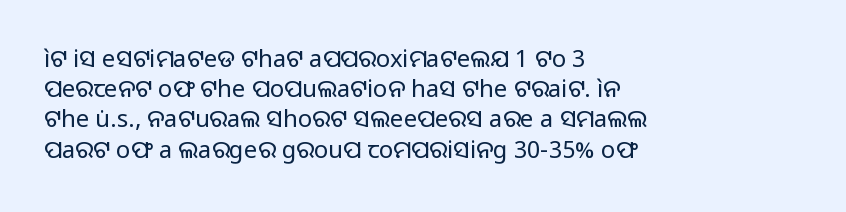
Q: Is the text bold? A: No.
Q: Is the text italic (slanted)? A: No, it is upright.
Q: Is the text underlined? A: No.
Q: How is the paragraph aligned? A: Left-aligned.
Q: Is the spacing between letters normal or unusually wide? A: Normal.
Q: Is the spacing between lines tight, normal or loose? A: Normal.
